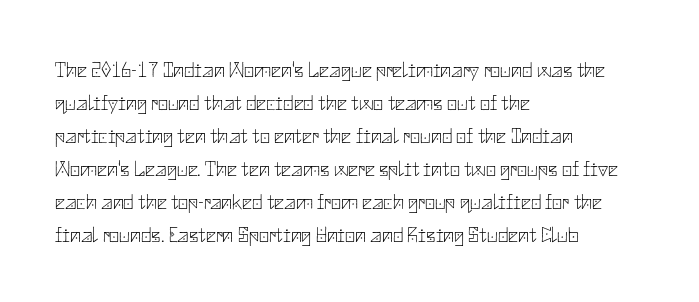
{"italic": "no", "bold": "no", "underline": "no", "align": "left", "line_spacing": "normal", "line_spacing_ratio": 1.5, "letter_spacing": "normal", "letter_spacing_em": 0.0, "glyph_px": 22}
